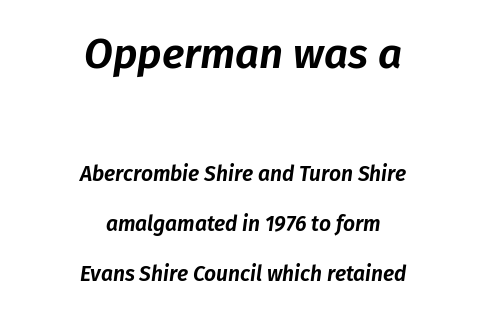
{"italic": "yes", "lean": "right", "slant_degrees": 8, "width": "normal", "stroke_contrast": "low", "x_height": "medium", "monospaced": "no", "underline": "no", "align": "center", "line_spacing": "loose", "line_spacing_ratio": 2.37, "letter_spacing": "normal", "letter_spacing_em": 0.0, "larger_block": "first", "size_ratio": 2.0, "glyph_px": 42}
